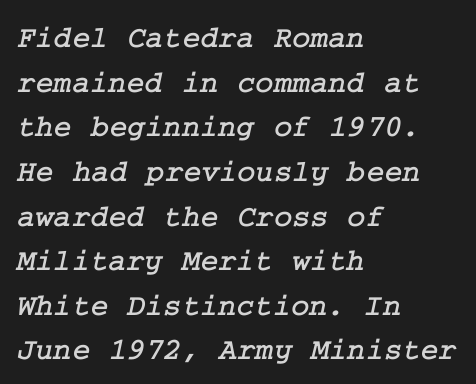
The image shows 31 px serif type; set left-aligned, normal line spacing (1.44x), normal letter spacing, not underlined; low stroke contrast and a medium x-height.
